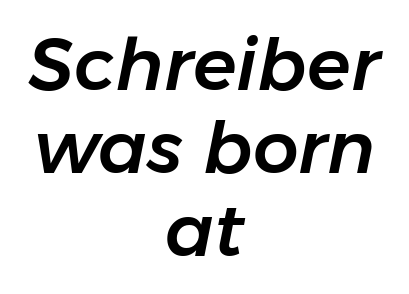
The setting favours the middle, as headings and verse often do. The horizontal fit of the characters is conventional and even. The zone under the glyphs is completely vacant. A typesetter would call this leading minimal, almost set solid. Each letter keeps its own natural width here, so spacing adapts to shape.
